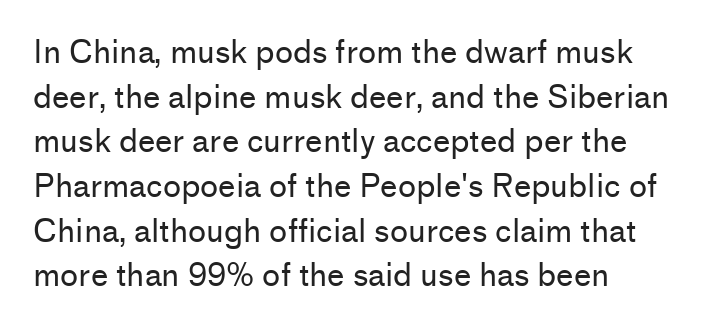
Q: Is the text bold? A: No.
Q: Is the text italic (slanted)? A: No, it is upright.
Q: Is the typeface a serif or a sans-serif typeface? A: Sans-serif.
Q: Is the text underlined? A: No.
Q: How is the paragraph aligned? A: Left-aligned.
Q: Is the spacing between letters normal or unusually wide? A: Normal.
Q: Is the spacing between lines tight, normal or loose? A: Normal.
Q: Width (condensed, normal, or wide)? A: Normal.
Q: Stroke contrast? A: Low.
Q: x-height? A: Medium.
Q: Monospaced? A: No.
